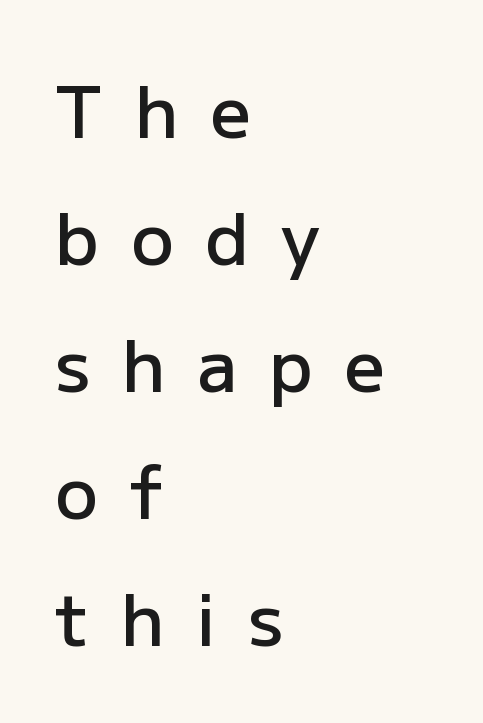
Q: Is the text bold? A: Semi-bold.
Q: Is the text italic (slanted)? A: No, it is upright.
Q: Is the typeface a serif or a sans-serif typeface? A: Sans-serif.
Q: Is the text underlined? A: No.
Q: How is the paragraph aligned? A: Left-aligned.
Q: Is the spacing between letters normal or unusually wide? A: Unusually wide.
Q: Width (condensed, normal, or wide)? A: Normal.
Q: Stroke contrast? A: Low.
Q: x-height? A: Medium.
Q: Monospaced? A: No.
